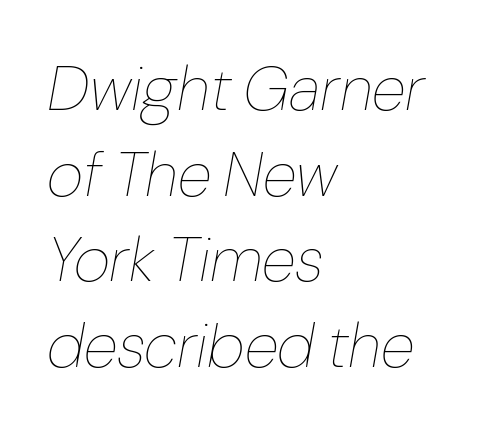
The image shows 63 px thin type, italic (leaning right); set left-aligned, normal line spacing (1.36x), normal letter spacing, not underlined; low stroke contrast and a medium x-height.
